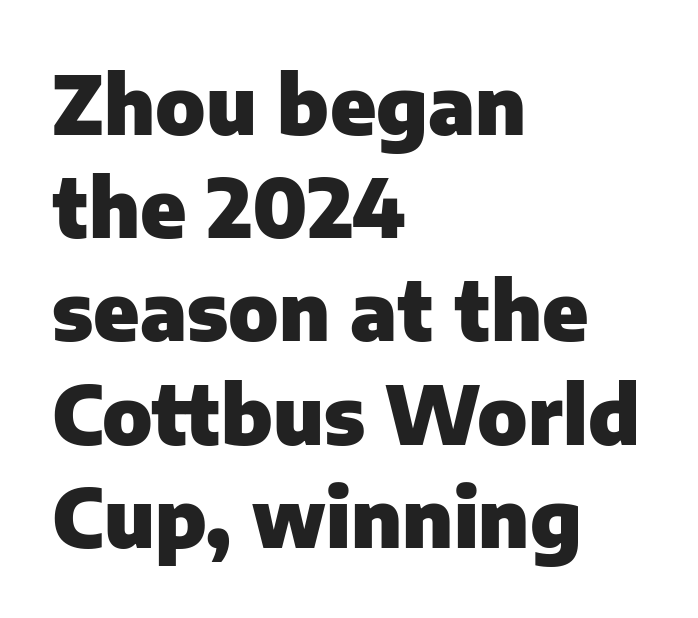
The image shows 80 px heavy sans-serif type, upright; set left-aligned, normal line spacing (1.29x), normal letter spacing, not underlined; low stroke contrast and a medium x-height.
